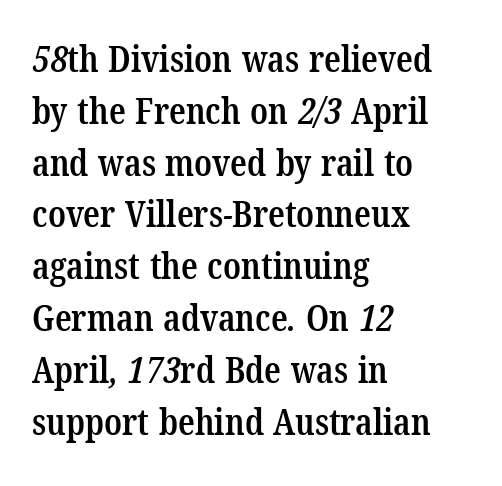
{"serif": "yes", "bold": "semi", "weight": "semibold", "width": "condensed", "stroke_contrast": "low", "x_height": "medium", "monospaced": "no", "underline": "no", "align": "left", "line_spacing": "normal", "line_spacing_ratio": 1.4, "letter_spacing": "normal", "letter_spacing_em": 0.0, "glyph_px": 37}
